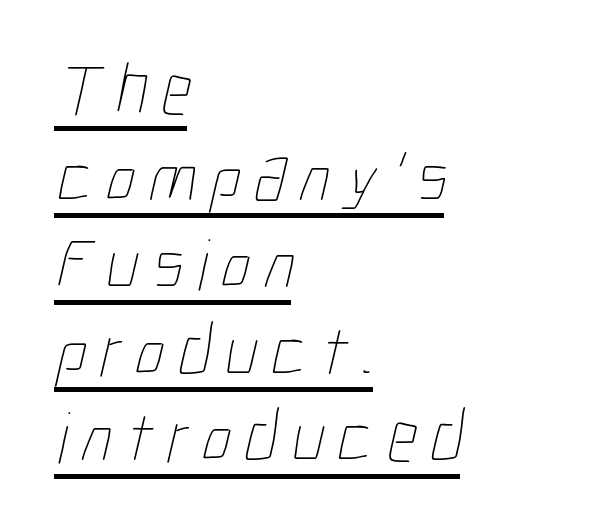
Here the designer chose a conventional face with non-uniform glyph widths. Leftover space on each line is placed entirely after the last word. A quiet, ordinary-to-light weight characterises the typeface. Notice how a bar underscores the lettering throughout.
